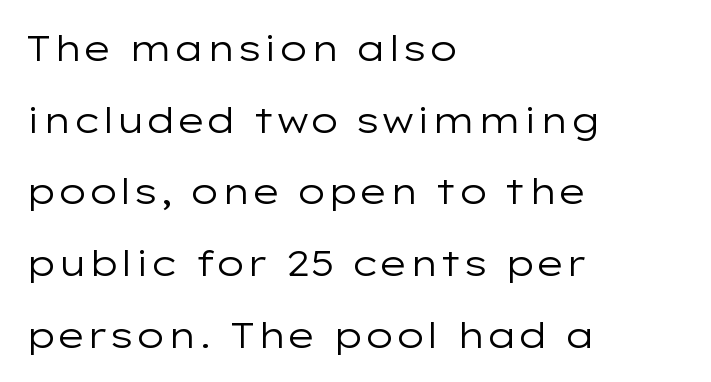
No feet cap the strokes, marking this as sans-serif type. Stroke mass is kept to a normal reading level or below. Note the varied advance widths — an 'i' is clearly narrower than an 'm'. A student would call this left alignment; a typographer would say flush left, rag right. What stands out about the letter spacing? Nothing — it is the standard amount.
